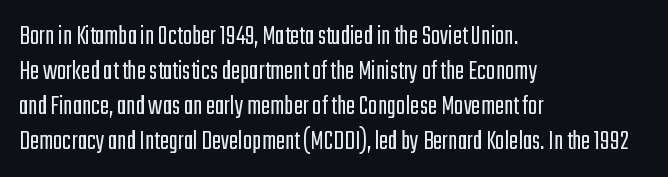
The image shows 28 px light, condensed sans-serif type, upright; set left-aligned, normal line spacing (1.25x), normal letter spacing, not underlined; low stroke contrast and a medium x-height.
